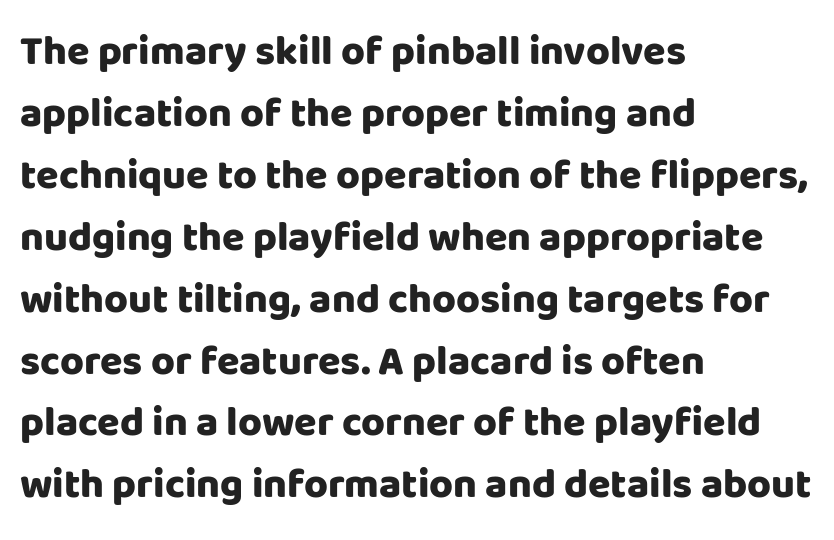
A normal amount of white space separates one row of letters from the next. The letters advance in unequal steps, a hallmark of proportional type. Weight check: bold — yes, fully. The glyphs are unaccompanied by any horizontal stroke below them. Which margin do the lines hug? The left one — the right edge is uneven. How are the letters spaced? Ordinarily, with no added tracking.
